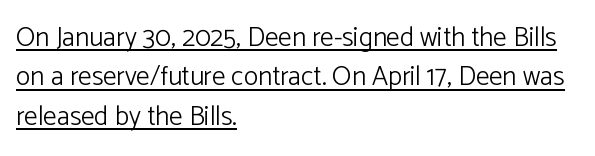
Q: Is the text bold? A: No.
Q: Is the text italic (slanted)? A: No, it is upright.
Q: Is the text underlined? A: Yes.
Q: How is the paragraph aligned? A: Left-aligned.
Q: Is the spacing between letters normal or unusually wide? A: Normal.
Q: Is the spacing between lines tight, normal or loose? A: Normal.
